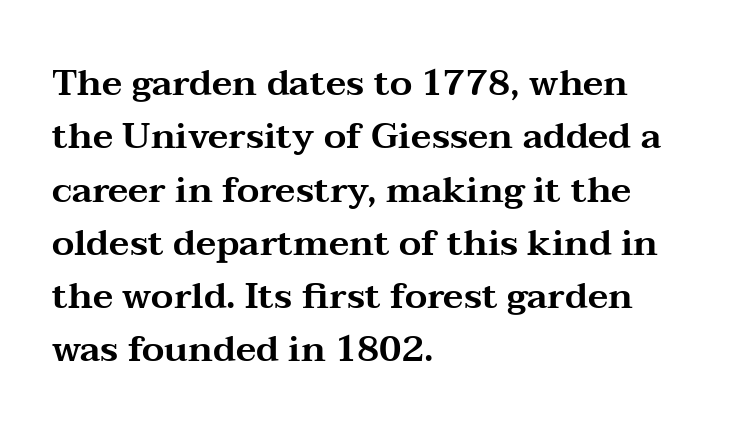
Q: Is the text italic (slanted)? A: No, it is upright.
Q: Is the typeface a serif or a sans-serif typeface? A: Serif.
Q: Is the text underlined? A: No.
Q: How is the paragraph aligned? A: Left-aligned.
Q: Is the spacing between letters normal or unusually wide? A: Normal.
Q: Is the spacing between lines tight, normal or loose? A: Normal.
Q: Width (condensed, normal, or wide)? A: Wide.
Q: Stroke contrast? A: Medium.
Q: x-height? A: Medium.
Q: Monospaced? A: No.
